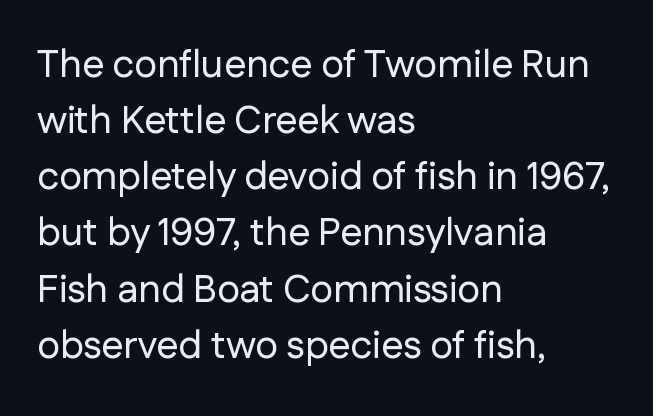
The image shows 39 px sans-serif type, upright; set left-aligned, normal line spacing (1.44x), normal letter spacing, not underlined; low stroke contrast and a medium x-height.
